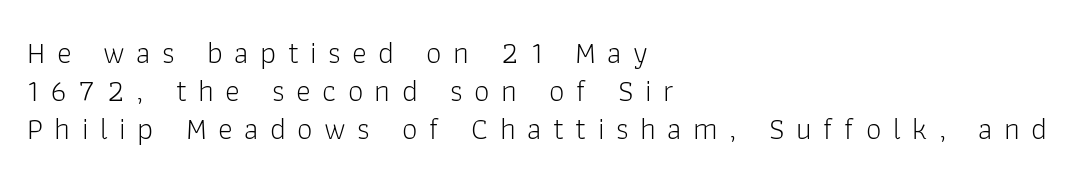
{"serif": "no", "italic": "no", "bold": "no", "weight": "light", "width": "normal", "stroke_contrast": "low", "x_height": "medium", "monospaced": "no", "underline": "no", "align": "left", "line_spacing_ratio": 1.23, "letter_spacing": "wide", "letter_spacing_em": 0.37, "glyph_px": 31}
